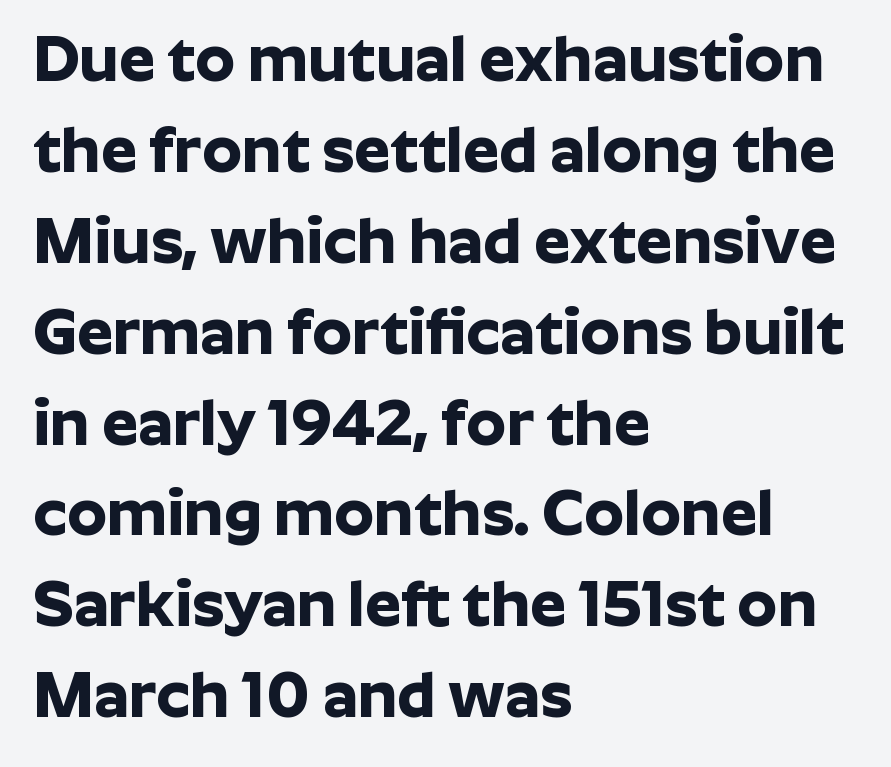
Honestly, there is no underline to notice here at all. The typesetting leans heavy: a genuine bold. Observe the absence of serifs on each vertical stroke in this sample. Words appear dense and cohesive because spacing is normal. Character widths vary here, with narrow letters taking less room than wide ones.
